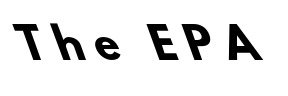
Q: Is the text bold? A: Yes.
Q: Is the typeface a serif or a sans-serif typeface? A: Sans-serif.
Q: Is the text underlined? A: No.
Q: Is the spacing between letters normal or unusually wide? A: Unusually wide.
Q: Width (condensed, normal, or wide)? A: Normal.
Q: Stroke contrast? A: Low.
Q: x-height? A: Small.
Q: Monospaced? A: No.
